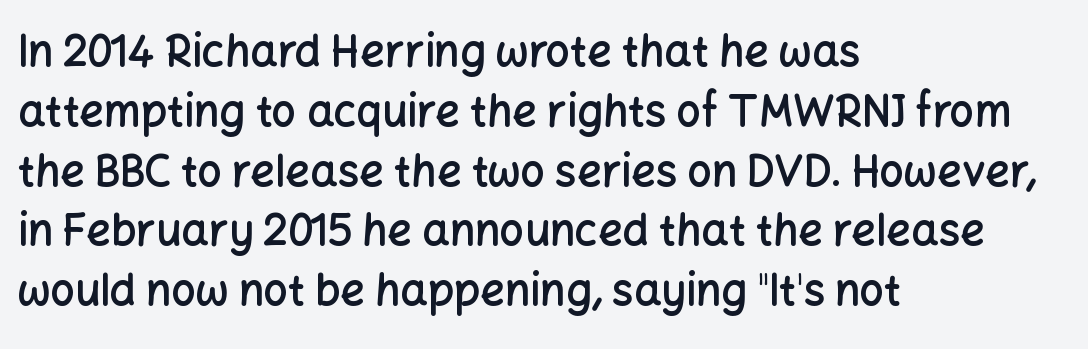
{"serif": "no", "italic": "no", "bold": "semi", "weight": "semibold", "width": "normal", "stroke_contrast": "low", "x_height": "medium", "monospaced": "no", "underline": "no", "align": "left", "line_spacing": "normal", "line_spacing_ratio": 1.39, "letter_spacing": "normal", "letter_spacing_em": 0.0, "glyph_px": 43}
